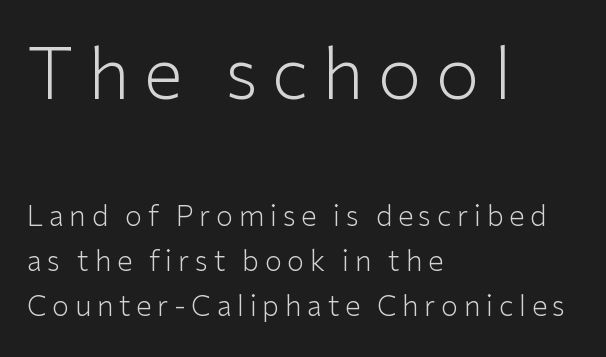
The image shows 71 px light sans-serif type, upright; set left-aligned, normal line spacing (1.6x), unusually wide letter spacing (+0.2 em), not underlined; the first (top) block is 2.54x larger; low stroke contrast and a medium x-height.
